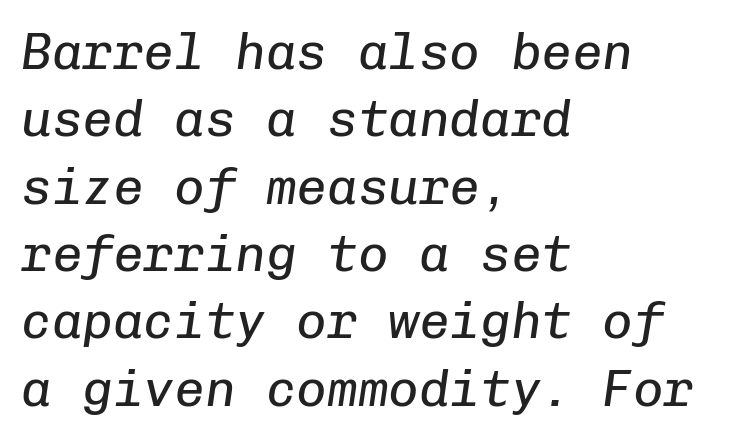
The image shows 51 px regular-weight type, italic (leaning right), monospaced; set left-aligned, normal line spacing (1.32x), normal letter spacing, not underlined; low stroke contrast and a medium x-height.
